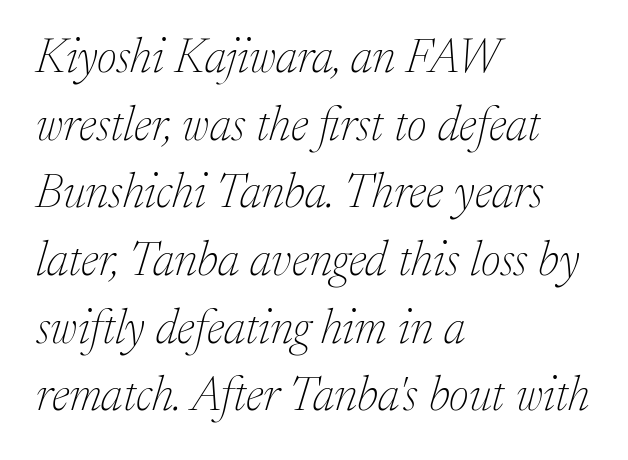
Q: Is the text bold? A: No.
Q: Is the text italic (slanted)? A: Yes, it leans right by about 17 degrees.
Q: Is the typeface a serif or a sans-serif typeface? A: Serif.
Q: Is the text underlined? A: No.
Q: How is the paragraph aligned? A: Left-aligned.
Q: Is the spacing between letters normal or unusually wide? A: Normal.
Q: Is the spacing between lines tight, normal or loose? A: Normal.
Q: Width (condensed, normal, or wide)? A: Normal.
Q: Stroke contrast? A: Low.
Q: x-height? A: Medium.
Q: Monospaced? A: No.
